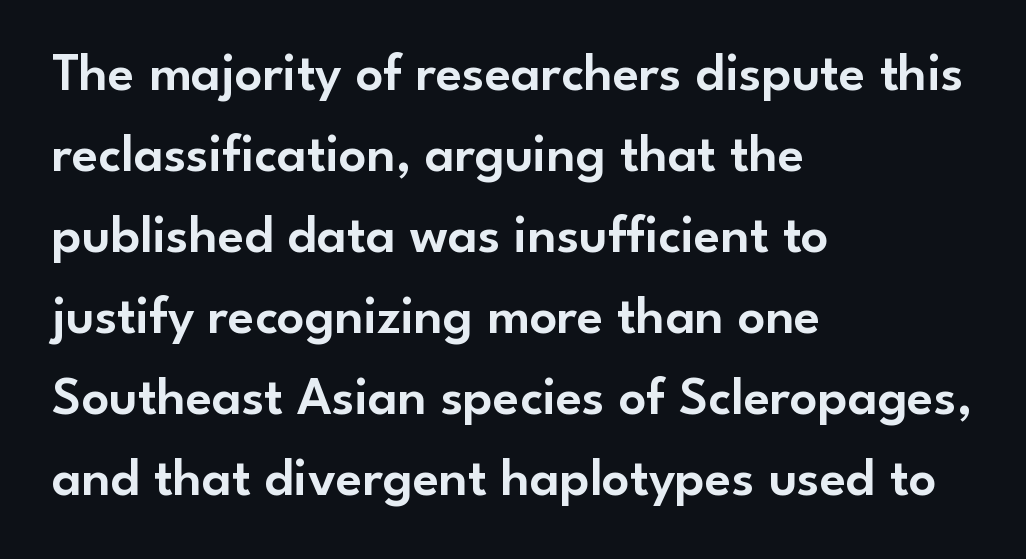
The image shows 54 px sans-serif type, upright; set left-aligned, normal line spacing (1.5x), normal letter spacing, not underlined; low stroke contrast and a small x-height.
